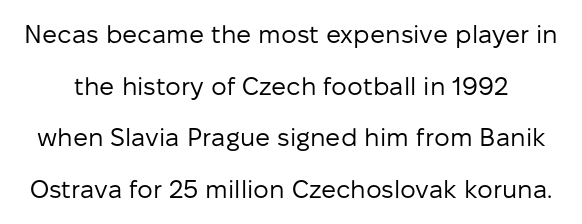
The image shows 25 px text type, upright; set loose line spacing (2.07x), normal letter spacing, not underlined.
